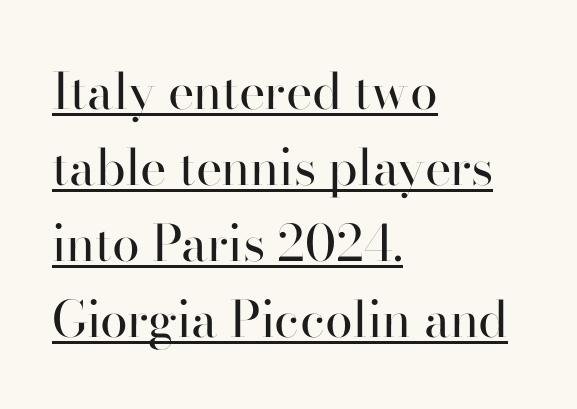
{"serif": "no", "italic": "no", "bold": "no", "weight": "regular", "width": "normal", "stroke_contrast": "high", "x_height": "small", "monospaced": "no", "underline": "yes", "align": "left", "line_spacing": "normal", "line_spacing_ratio": 1.52, "letter_spacing": "normal", "letter_spacing_em": 0.0, "glyph_px": 50}
